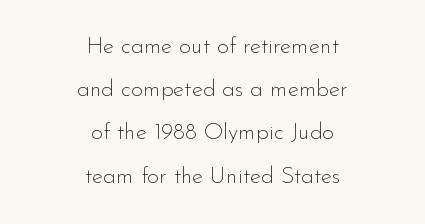
Q: Is the text bold? A: No.
Q: Is the text italic (slanted)? A: No, it is upright.
Q: Is the text underlined? A: No.
Q: How is the paragraph aligned? A: Centered.
Q: Is the spacing between letters normal or unusually wide? A: Normal.
